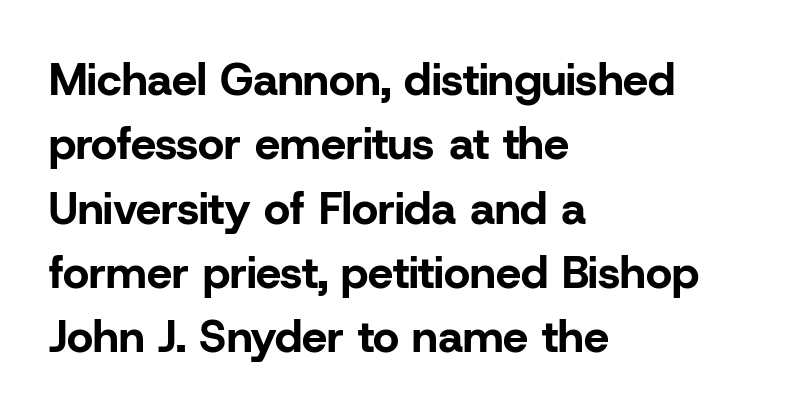
The image shows 45 px bold sans-serif type, upright; set left-aligned, normal line spacing (1.43x), normal letter spacing, not underlined; low stroke contrast and a medium x-height.
